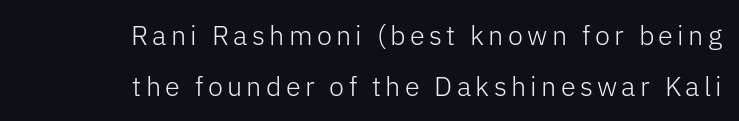
Q: Is the text bold? A: No.
Q: Is the text italic (slanted)? A: No, it is upright.
Q: Is the text underlined? A: No.
Q: How is the paragraph aligned? A: Right-aligned.
